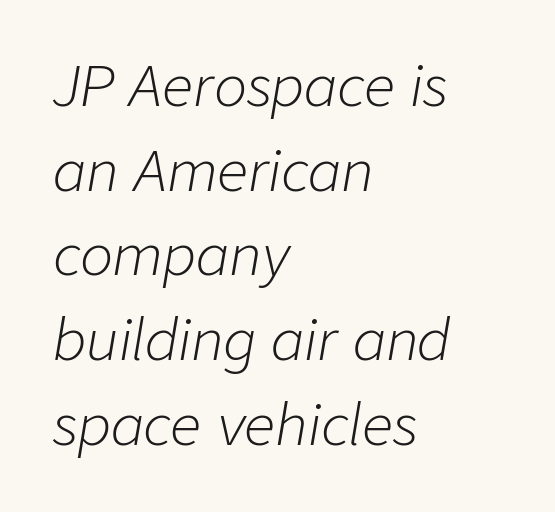
Q: Is the text bold? A: No.
Q: Is the text italic (slanted)? A: Yes, it leans right by about 9 degrees.
Q: Is the text underlined? A: No.
Q: How is the paragraph aligned? A: Left-aligned.
Q: Is the spacing between letters normal or unusually wide? A: Normal.
Q: Is the spacing between lines tight, normal or loose? A: Normal.
Q: Width (condensed, normal, or wide)? A: Normal.
Q: Stroke contrast? A: Low.
Q: x-height? A: Medium.
Q: Monospaced? A: No.
